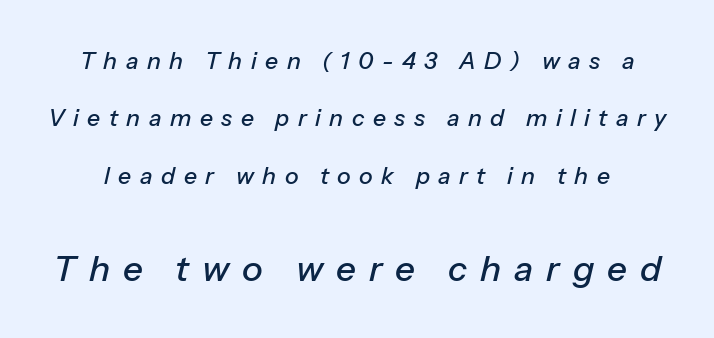
Q: Is the text italic (slanted)? A: Yes, it leans right by about 13 degrees.
Q: Is the text underlined? A: No.
Q: Is the spacing between letters normal or unusually wide? A: Unusually wide.
Q: Is the spacing between lines tight, normal or loose? A: Loose.
Q: Which block of text is set in a larger size, the first (top) or the second (bottom)? A: The second (bottom) one.
Q: Width (condensed, normal, or wide)? A: Normal.
Q: Stroke contrast? A: Low.
Q: x-height? A: Medium.
Q: Monospaced? A: No.
